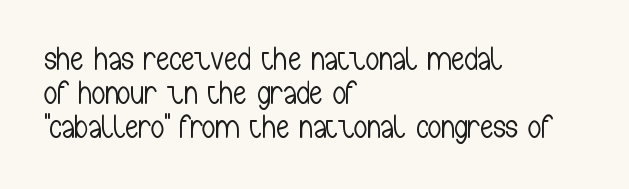
The image shows 33 px light, condensed sans-serif type, upright; set left-aligned, tight line spacing (1.03x), normal letter spacing, not underlined; low stroke contrast and a medium x-height.
